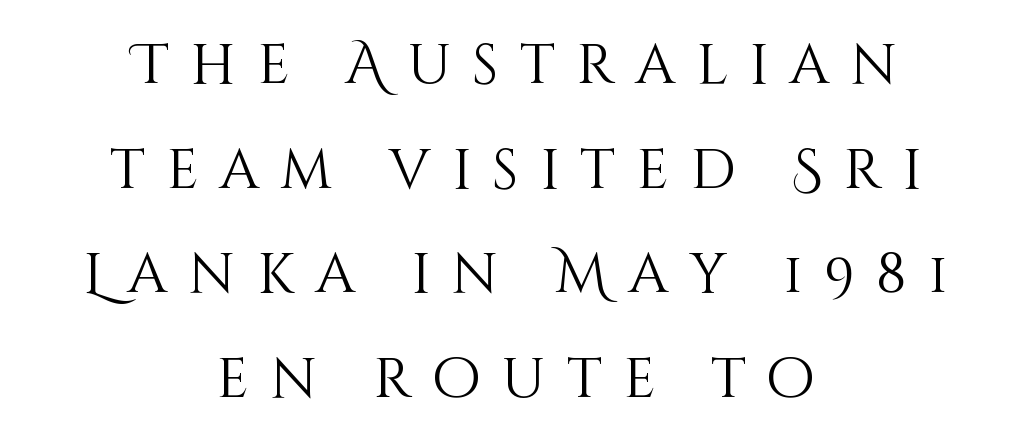
Q: Is the text bold? A: No.
Q: Is the text italic (slanted)? A: No, it is upright.
Q: Is the text underlined? A: No.
Q: How is the paragraph aligned? A: Centered.
Q: Is the spacing between letters normal or unusually wide? A: Unusually wide.
Q: Width (condensed, normal, or wide)? A: Normal.
Q: Stroke contrast? A: Medium.
Q: x-height? A: Large.
Q: Monospaced? A: No.
